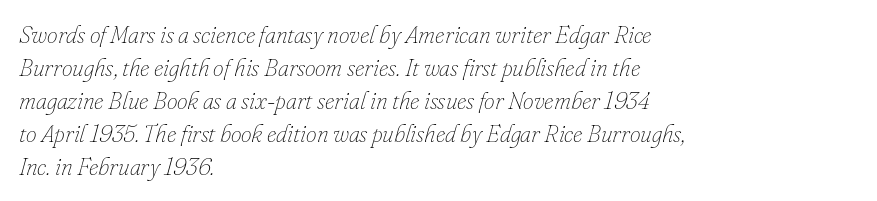
The image shows 24 px text type, italic (leaning right); set left-aligned, normal line spacing (1.37x), normal letter spacing, not underlined.
